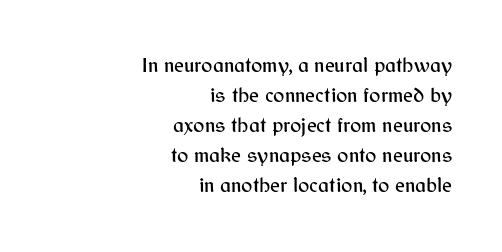
{"italic": "no", "underline": "no", "align": "right", "line_spacing": "normal", "line_spacing_ratio": 1.43, "letter_spacing": "normal", "letter_spacing_em": 0.0, "glyph_px": 21}
